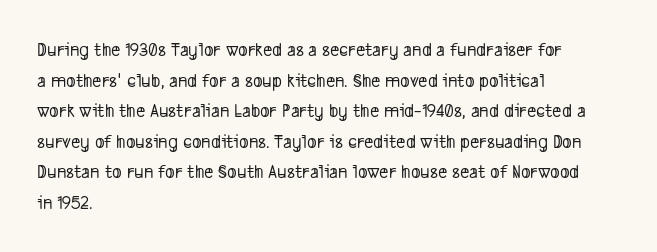
{"underline": "no", "align": "left", "line_spacing": "normal", "line_spacing_ratio": 1.53, "letter_spacing": "normal", "letter_spacing_em": 0.0, "glyph_px": 20}
